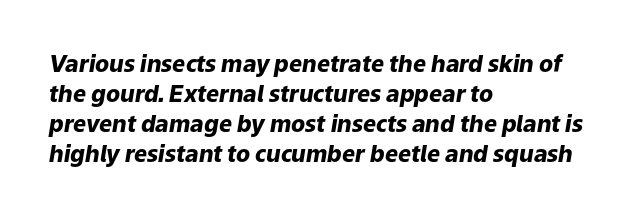
Q: Is the text bold? A: Yes.
Q: Is the text italic (slanted)? A: Yes, it leans right by about 9 degrees.
Q: Is the text underlined? A: No.
Q: How is the paragraph aligned? A: Left-aligned.
Q: Is the spacing between letters normal or unusually wide? A: Normal.
Q: Is the spacing between lines tight, normal or loose? A: Normal.
